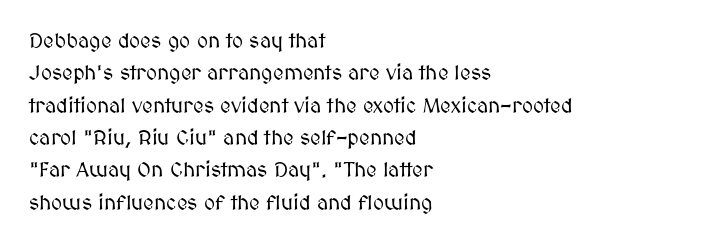
The image shows 21 px text type, upright; set left-aligned, normal line spacing (1.54x), normal letter spacing, not underlined.
